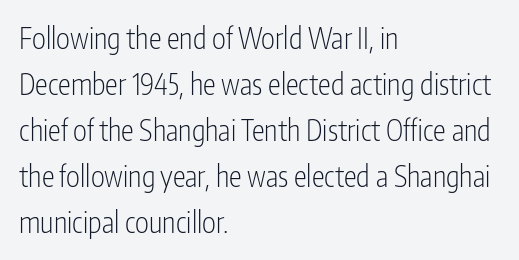
The lettering holds an erect, upright posture throughout. Has an underline been added? It has not. The type family on display is of the sans-serif kind. Caption: multi-line text, flush left, ragged right. Proportional: the letters do not fall into vertical columns.
